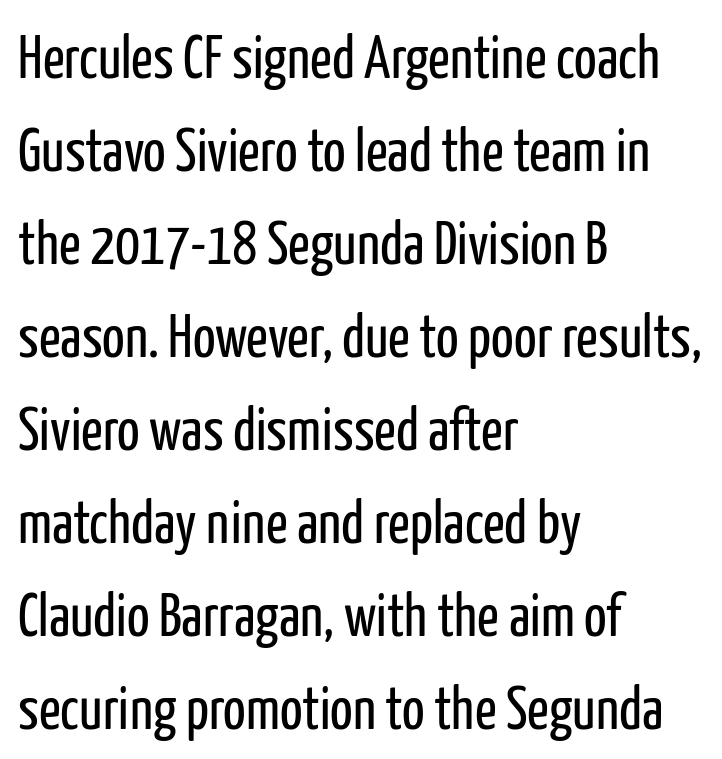
Q: Is the text bold? A: No.
Q: Is the text italic (slanted)? A: No, it is upright.
Q: Is the typeface a serif or a sans-serif typeface? A: Sans-serif.
Q: Is the text underlined? A: No.
Q: How is the paragraph aligned? A: Left-aligned.
Q: Is the spacing between letters normal or unusually wide? A: Normal.
Q: Is the spacing between lines tight, normal or loose? A: Normal.
Q: Width (condensed, normal, or wide)? A: Condensed.
Q: Stroke contrast? A: Low.
Q: x-height? A: Medium.
Q: Monospaced? A: No.
